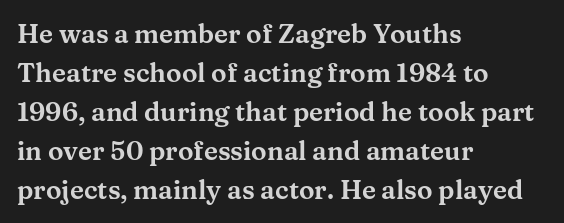
{"italic": "no", "underline": "no", "align": "left", "line_spacing": "normal", "line_spacing_ratio": 1.5, "letter_spacing": "normal", "letter_spacing_em": 0.0, "glyph_px": 26}
